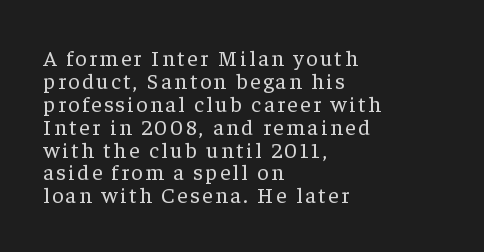
{"italic": "no", "bold": "no", "underline": "no", "align": "left", "line_spacing": "tight", "line_spacing_ratio": 1.04, "glyph_px": 22}
